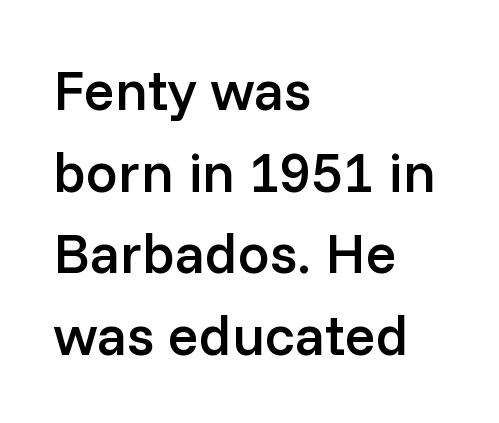
Q: Is the text bold? A: Semi-bold.
Q: Is the text italic (slanted)? A: No, it is upright.
Q: Is the typeface a serif or a sans-serif typeface? A: Sans-serif.
Q: Is the text underlined? A: No.
Q: How is the paragraph aligned? A: Left-aligned.
Q: Is the spacing between letters normal or unusually wide? A: Normal.
Q: Is the spacing between lines tight, normal or loose? A: Normal.
Q: Width (condensed, normal, or wide)? A: Normal.
Q: Stroke contrast? A: Low.
Q: x-height? A: Medium.
Q: Monospaced? A: No.
